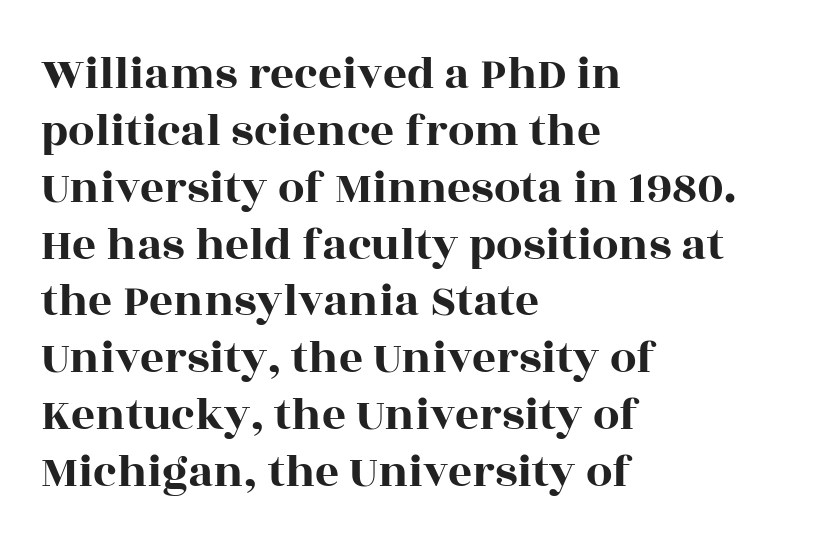
Q: Is the text italic (slanted)? A: No, it is upright.
Q: Is the typeface a serif or a sans-serif typeface? A: Serif.
Q: Is the text underlined? A: No.
Q: How is the paragraph aligned? A: Left-aligned.
Q: Is the spacing between letters normal or unusually wide? A: Normal.
Q: Width (condensed, normal, or wide)? A: Wide.
Q: x-height? A: Large.
Q: Monospaced? A: No.
